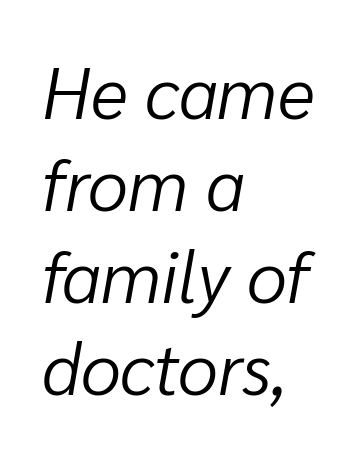
The image shows 72 px light type, italic (leaning right); set left-aligned, normal line spacing (1.28x), normal letter spacing, not underlined; low stroke contrast and a medium x-height.
